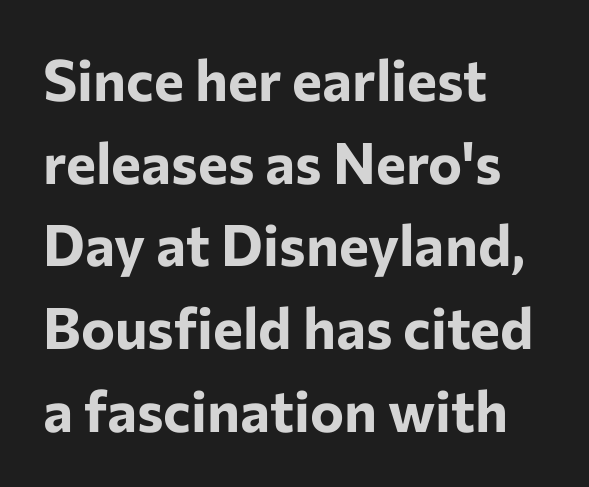
Q: Is the text bold? A: Yes.
Q: Is the text italic (slanted)? A: No, it is upright.
Q: Is the typeface a serif or a sans-serif typeface? A: Sans-serif.
Q: Is the text underlined? A: No.
Q: How is the paragraph aligned? A: Left-aligned.
Q: Is the spacing between letters normal or unusually wide? A: Normal.
Q: Is the spacing between lines tight, normal or loose? A: Normal.
Q: Width (condensed, normal, or wide)? A: Normal.
Q: Stroke contrast? A: Low.
Q: x-height? A: Medium.
Q: Monospaced? A: No.
